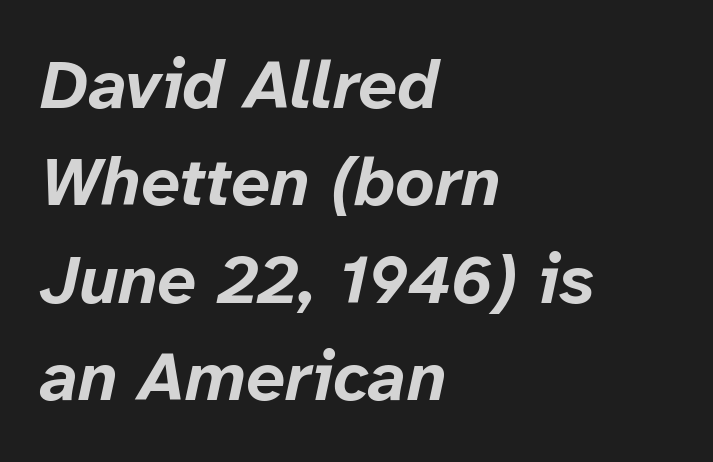
The image shows 69 px bold type, italic (leaning right); set left-aligned, normal line spacing (1.41x), normal letter spacing, not underlined; low stroke contrast and a medium x-height.
